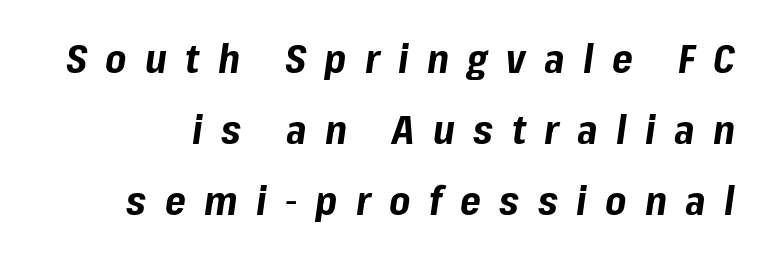
Q: Is the text bold? A: Yes.
Q: Is the text italic (slanted)? A: Yes, it leans right by about 8 degrees.
Q: Is the text underlined? A: No.
Q: Is the spacing between letters normal or unusually wide? A: Unusually wide.
Q: Width (condensed, normal, or wide)? A: Normal.
Q: Stroke contrast? A: Low.
Q: x-height? A: Medium.
Q: Monospaced? A: No.
